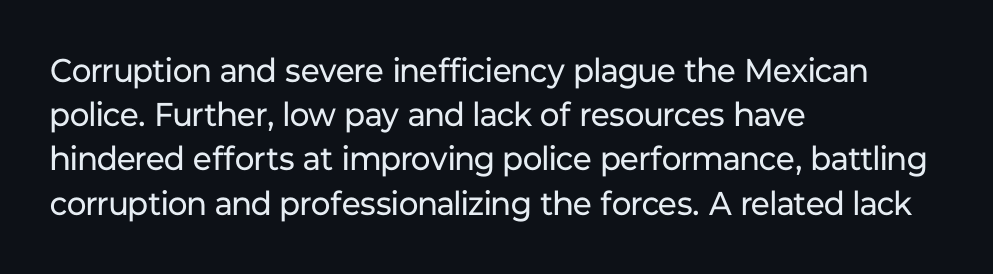
{"serif": "no", "italic": "no", "bold": "no", "weight": "regular", "width": "normal", "stroke_contrast": "low", "x_height": "medium", "monospaced": "no", "underline": "no", "align": "left", "line_spacing": "normal", "line_spacing_ratio": 1.34, "letter_spacing": "normal", "letter_spacing_em": 0.0, "glyph_px": 33}
